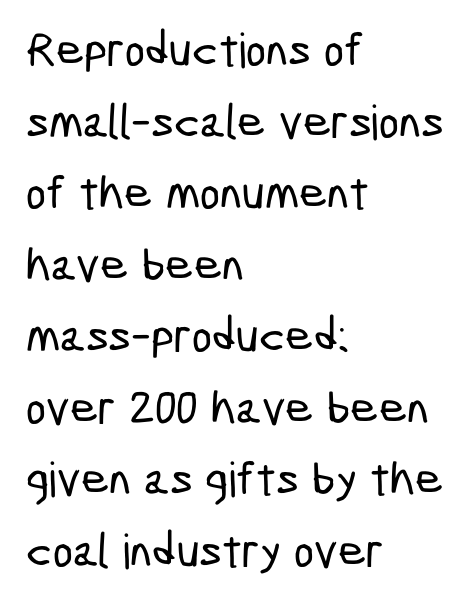
The image shows 48 px condensed sans-serif type; set left-aligned, normal line spacing (1.49x), normal letter spacing, not underlined; low stroke contrast and a medium x-height.
